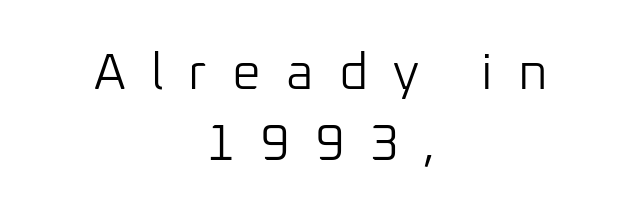
{"serif": "no", "italic": "no", "bold": "no", "weight": "light", "width": "normal", "stroke_contrast": "low", "x_height": "medium", "monospaced": "no", "underline": "no", "align": "center", "line_spacing": "normal", "line_spacing_ratio": 1.4, "letter_spacing": "wide", "letter_spacing_em": 0.49, "glyph_px": 51}
